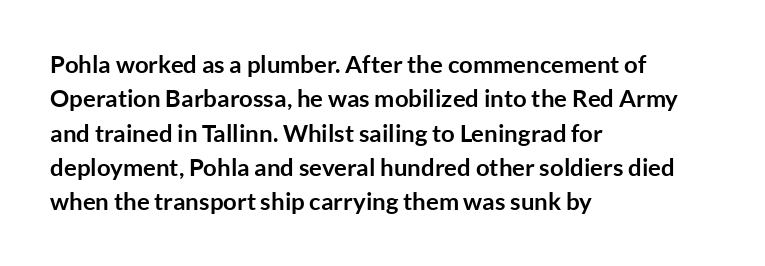
The image shows 24 px bold type, upright; set left-aligned, normal line spacing (1.43x), normal letter spacing, not underlined.
